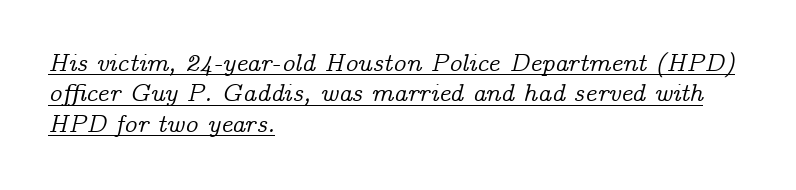
The image shows 25 px text type, italic (leaning right); set left-aligned, line spacing 1.22x, normal letter spacing, underlined.
